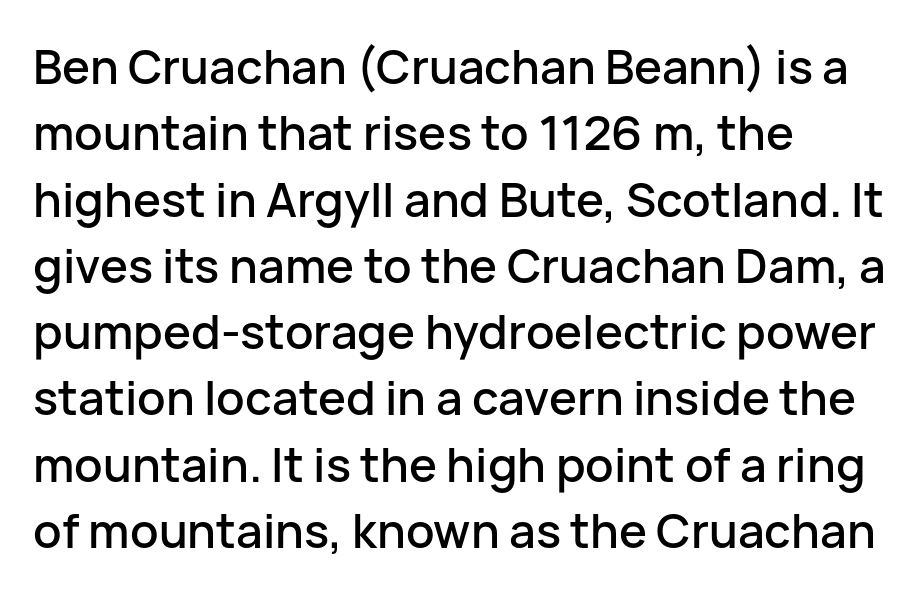
{"serif": "no", "italic": "no", "width": "normal", "stroke_contrast": "low", "x_height": "medium", "monospaced": "no", "underline": "no", "align": "left", "line_spacing": "normal", "line_spacing_ratio": 1.41, "letter_spacing": "normal", "letter_spacing_em": 0.0, "glyph_px": 47}
